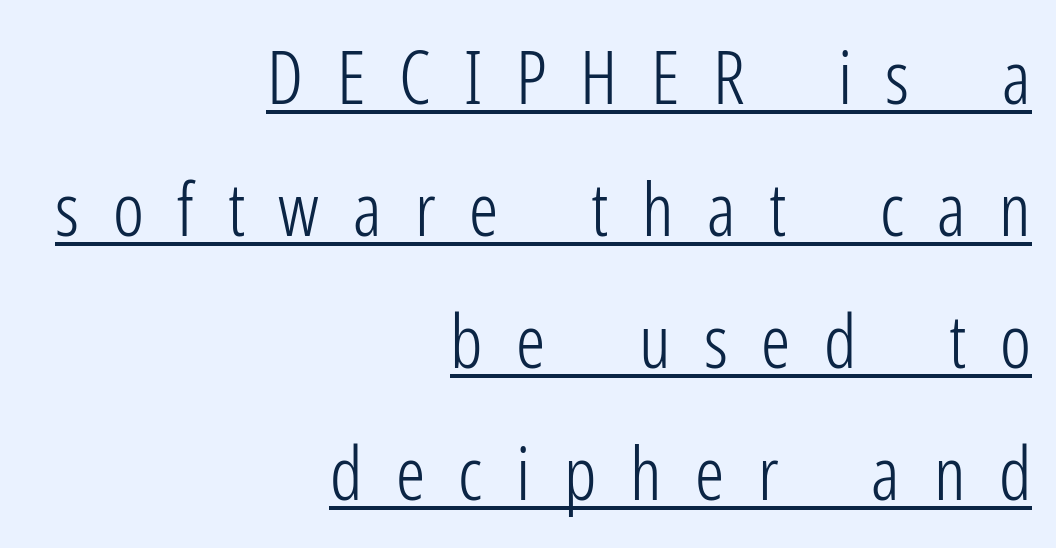
Varying glyph widths throughout — classic text-font behaviour. These characters rest on top of a visible drawn line. Posture: upright roman. Is the block centered? No — it sits flush against the right margin. The cut favours lightness, reaching ordinary text weight at its darkest. The font family rendered here belongs to the sans-serif group.
